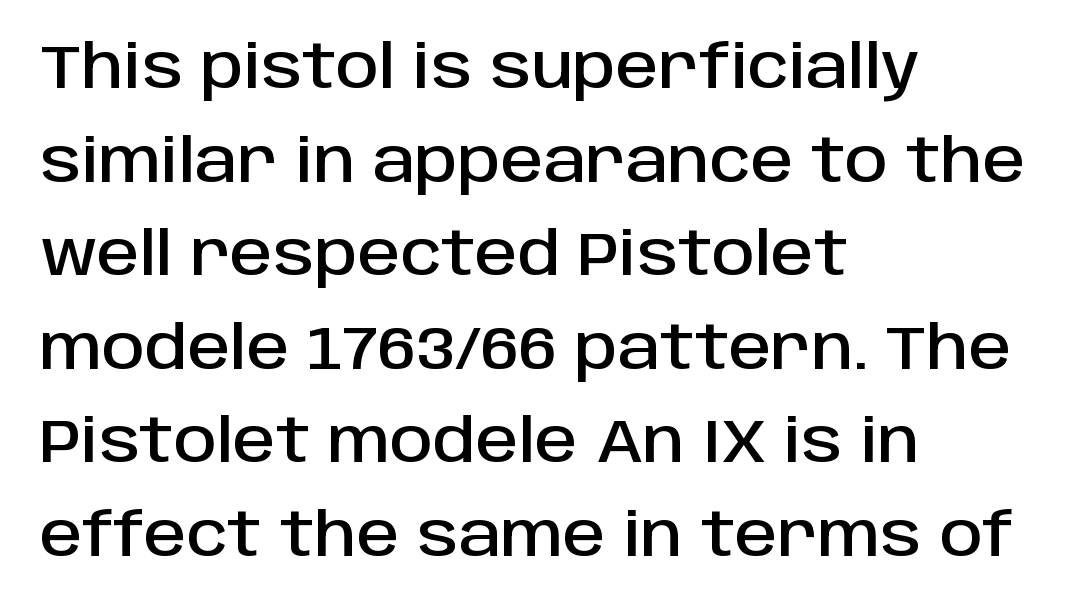
The image shows 60 px sans-serif type, upright; set left-aligned, normal line spacing (1.56x), normal letter spacing, not underlined; low stroke contrast and a large x-height.
